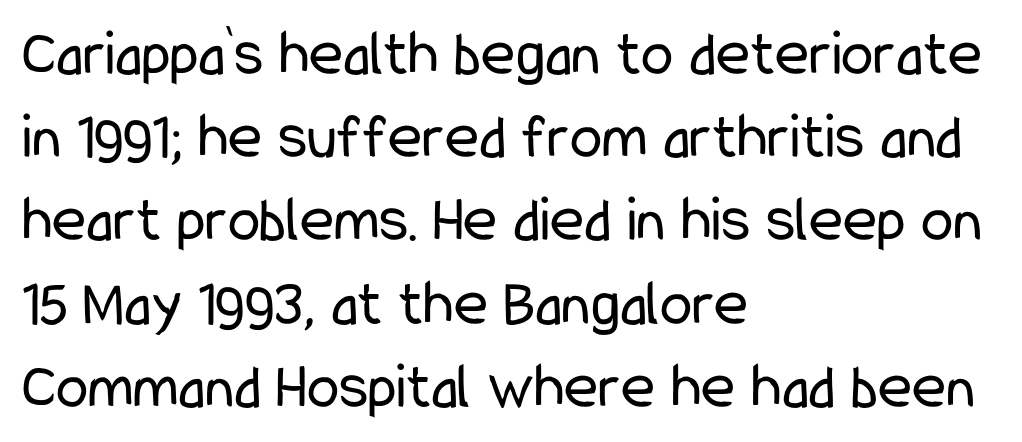
Q: Is the text bold? A: No.
Q: Is the text italic (slanted)? A: No, it is upright.
Q: Is the typeface a serif or a sans-serif typeface? A: Sans-serif.
Q: Is the text underlined? A: No.
Q: How is the paragraph aligned? A: Left-aligned.
Q: Is the spacing between letters normal or unusually wide? A: Normal.
Q: Is the spacing between lines tight, normal or loose? A: Normal.
Q: Width (condensed, normal, or wide)? A: Condensed.
Q: Stroke contrast? A: Low.
Q: x-height? A: Medium.
Q: Monospaced? A: No.
